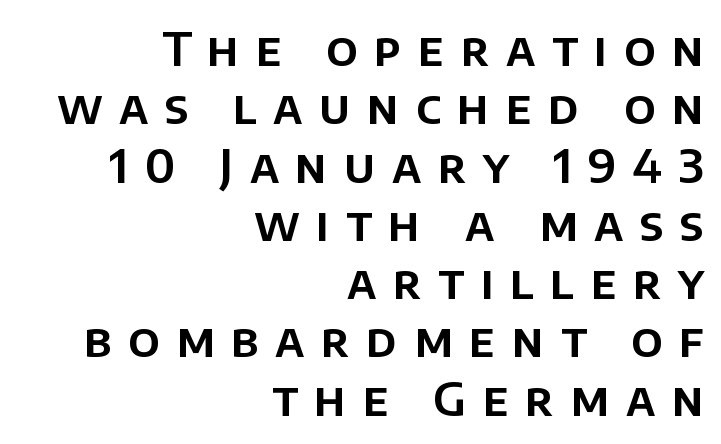
Q: Is the text italic (slanted)? A: No, it is upright.
Q: Is the typeface a serif or a sans-serif typeface? A: Sans-serif.
Q: Is the text underlined? A: No.
Q: How is the paragraph aligned? A: Right-aligned.
Q: Is the spacing between letters normal or unusually wide? A: Unusually wide.
Q: Width (condensed, normal, or wide)? A: Normal.
Q: Stroke contrast? A: Low.
Q: x-height? A: Large.
Q: Monospaced? A: No.
